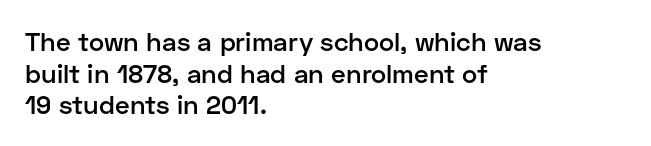
Q: Is the text bold? A: Semi-bold.
Q: Is the text italic (slanted)? A: No, it is upright.
Q: Is the text underlined? A: No.
Q: How is the paragraph aligned? A: Left-aligned.
Q: Is the spacing between letters normal or unusually wide? A: Normal.
